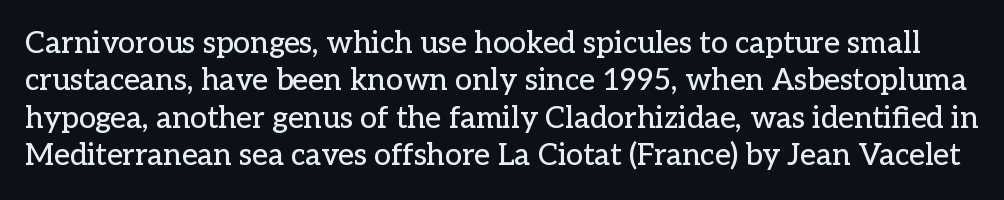
Think of a printed novel: that variable character pitch is what you see here. The letterforms sit shoulder to shoulder at normal distance. Interline gaps are of average width in this sample. The specimen reads as upright at a glance.
